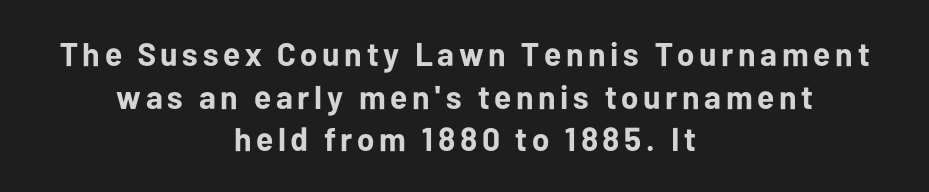
The glyphs in this specimen are sans serif. Leading: standard. The passage shown is emphatically bold. The paragraph shown floats in the horizontal middle. You can tell it's not italic because the verticals are truly vertical. Beneath every word, the page is bare.
